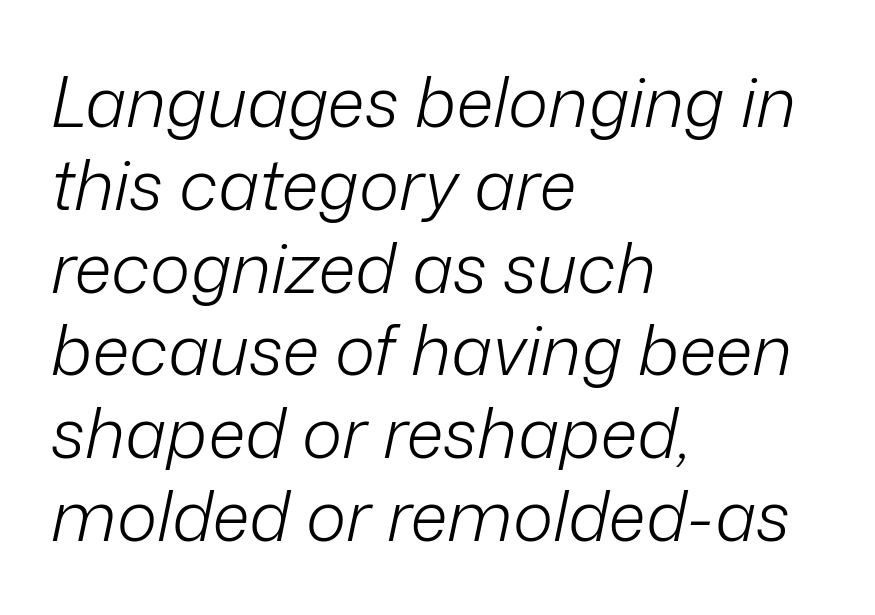
Q: Is the text bold? A: No.
Q: Is the text italic (slanted)? A: Yes, it leans right by about 12 degrees.
Q: Is the text underlined? A: No.
Q: How is the paragraph aligned? A: Left-aligned.
Q: Is the spacing between letters normal or unusually wide? A: Normal.
Q: Width (condensed, normal, or wide)? A: Normal.
Q: Stroke contrast? A: Low.
Q: x-height? A: Medium.
Q: Monospaced? A: No.
